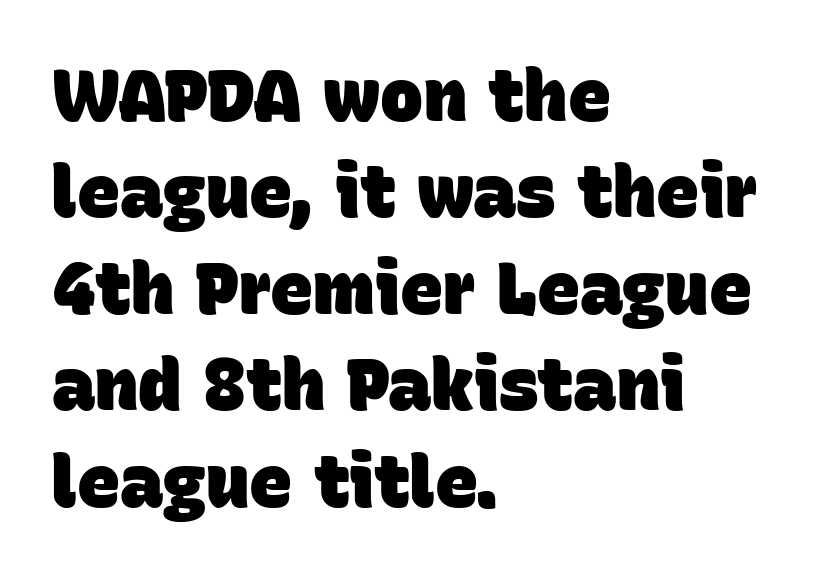
Every letter is thick-stroked: bold, no question. The baseline area is clear. Inter-character spacing is left at the font's built-in metrics. Is this a sans? Yes — the strokes have no serifs. Vertically, the passage feels balanced, rows spaced as you'd expect. A student would call this left alignment; a typographer would say flush left, rag right.
